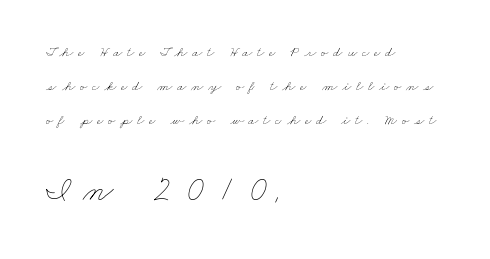
The image shows 35 px thin, wide type; set left-aligned, loose line spacing (2.43x), unusually wide letter spacing (+0.34 em), not underlined; the second (bottom) block is 2.5x larger; low stroke contrast and a small x-height.
